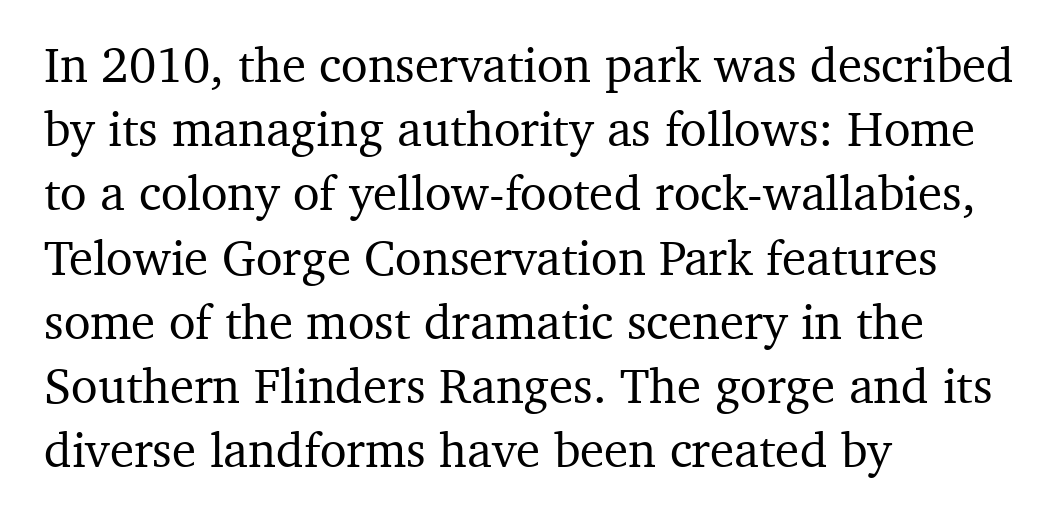
{"serif": "yes", "italic": "no", "width": "normal", "stroke_contrast": "medium", "x_height": "medium", "monospaced": "no", "underline": "no", "align": "left", "line_spacing": "normal", "line_spacing_ratio": 1.31, "letter_spacing": "normal", "letter_spacing_em": 0.0, "glyph_px": 49}
